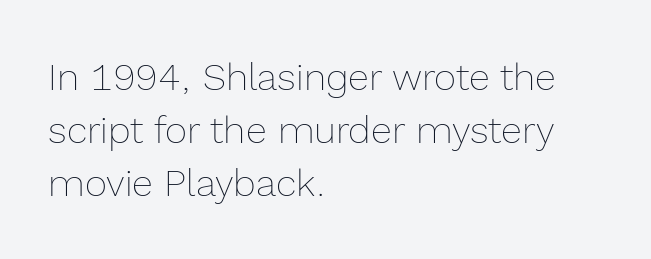
The image shows 38 px thin type, upright; set left-aligned, normal line spacing (1.4x), normal letter spacing, not underlined; a medium x-height.
